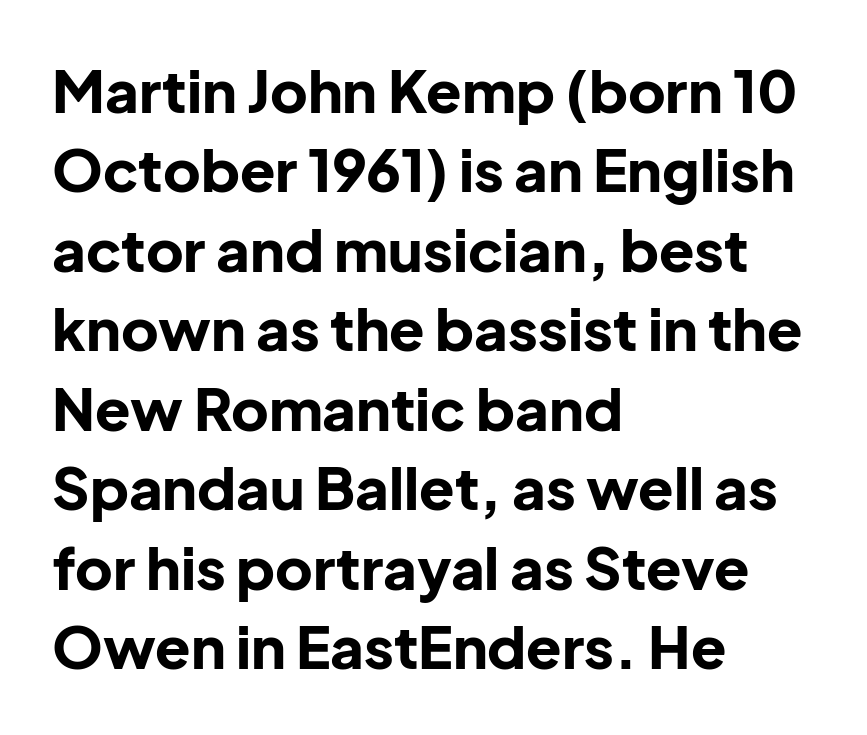
Q: Is the text bold? A: Yes.
Q: Is the text italic (slanted)? A: No, it is upright.
Q: Is the typeface a serif or a sans-serif typeface? A: Sans-serif.
Q: Is the text underlined? A: No.
Q: How is the paragraph aligned? A: Left-aligned.
Q: Is the spacing between letters normal or unusually wide? A: Normal.
Q: Is the spacing between lines tight, normal or loose? A: Normal.
Q: Width (condensed, normal, or wide)? A: Normal.
Q: Stroke contrast? A: Low.
Q: x-height? A: Medium.
Q: Monospaced? A: No.
